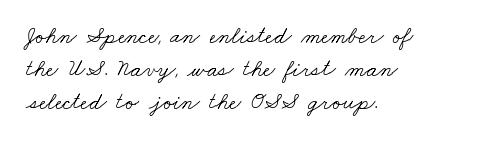
Bold? No — there's no thickening of the strokes. All the whitespace from short lines collects on the right. The rendering keeps characters at their native spacing. Summary of vertical rhythm: regular, with standard interline spacing. Anything drawn beneath the words? Only blank space.
